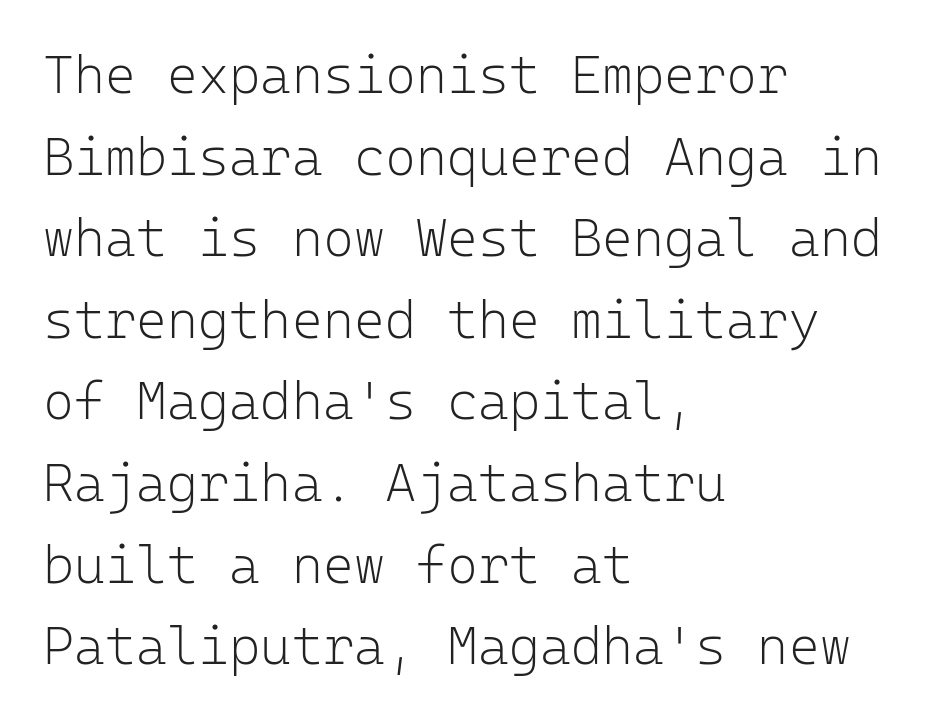
{"serif": "no", "italic": "no", "bold": "no", "weight": "light", "width": "normal", "stroke_contrast": "low", "x_height": "medium", "monospaced": "yes", "underline": "no", "align": "left", "line_spacing": "normal", "line_spacing_ratio": 1.54, "letter_spacing": "normal", "letter_spacing_em": 0.0, "glyph_px": 53}
